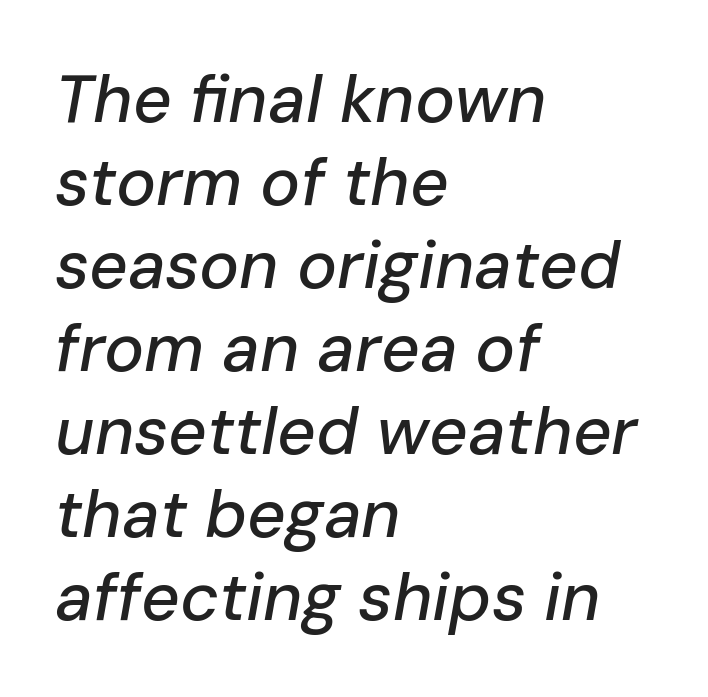
The passage is arranged the way most books set body copy — flush left. Style check: oblique. A typesetter would call this proportional, since set widths differ per character. Descenders hang freely into open space.
